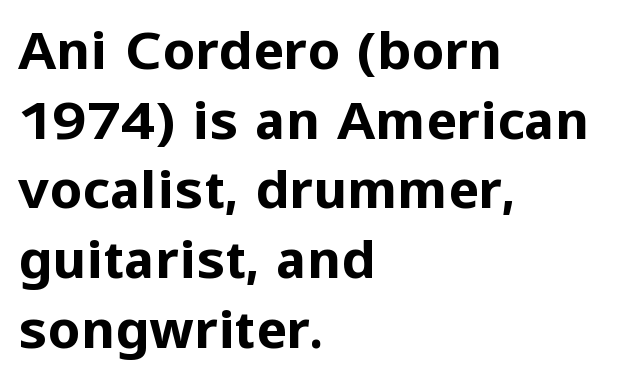
{"serif": "no", "italic": "no", "bold": "yes", "weight": "bold", "width": "normal", "stroke_contrast": "low", "x_height": "medium", "monospaced": "no", "underline": "no", "align": "left", "line_spacing": "normal", "line_spacing_ratio": 1.34, "letter_spacing": "normal", "letter_spacing_em": 0.0, "glyph_px": 52}
